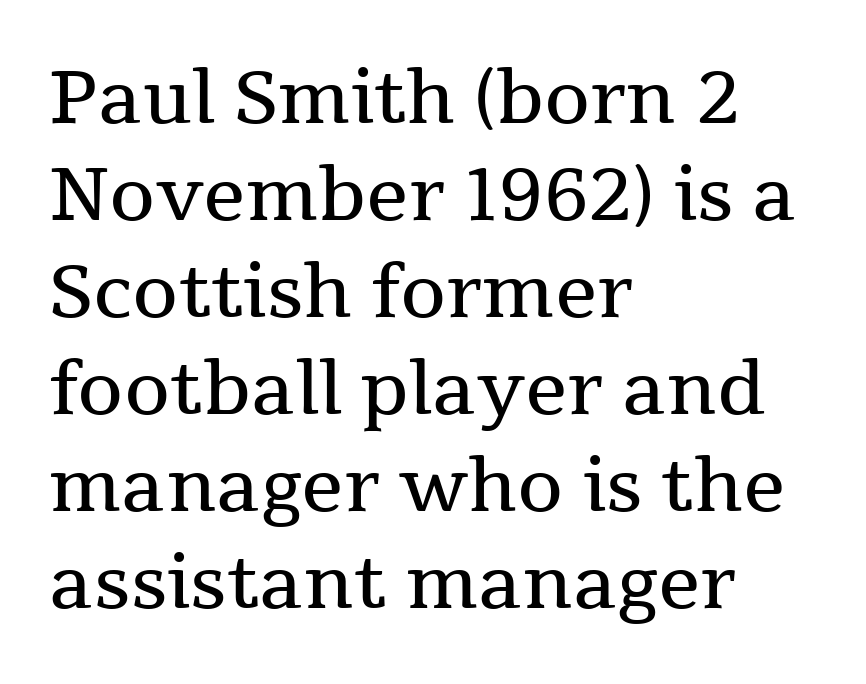
Q: Is the text bold? A: No.
Q: Is the text italic (slanted)? A: No, it is upright.
Q: Is the typeface a serif or a sans-serif typeface? A: Serif.
Q: Is the text underlined? A: No.
Q: How is the paragraph aligned? A: Left-aligned.
Q: Is the spacing between letters normal or unusually wide? A: Normal.
Q: Is the spacing between lines tight, normal or loose? A: Normal.
Q: Width (condensed, normal, or wide)? A: Normal.
Q: Stroke contrast? A: Medium.
Q: x-height? A: Medium.
Q: Monospaced? A: No.
